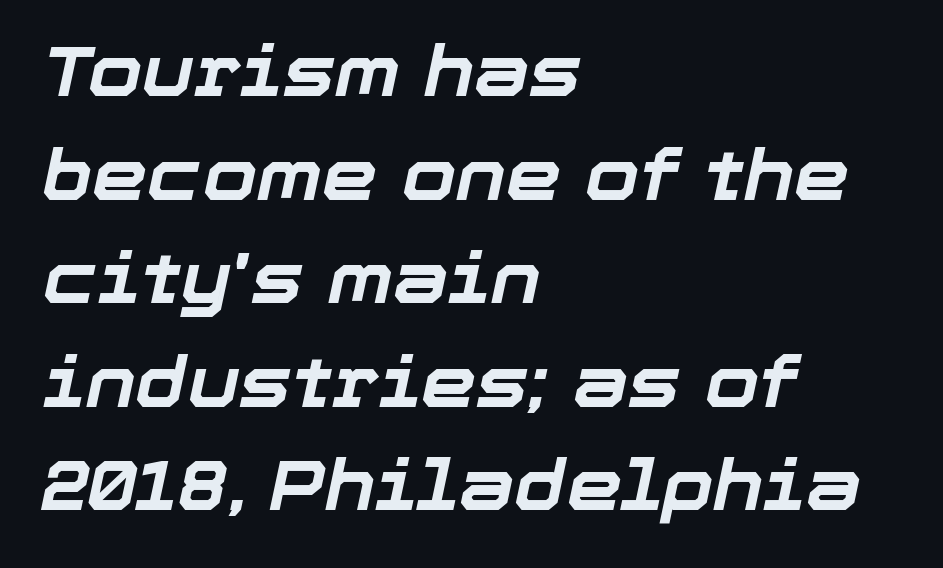
Does the weight exceed regular? Yes, all the way to bold. Character widths vary here, with narrow letters taking less room than wide ones. This is oblique type, the kind used for emphasis or titles. One glance says typical: line gaps are just what's usual. Just letters on the line, the space beneath them empty.
